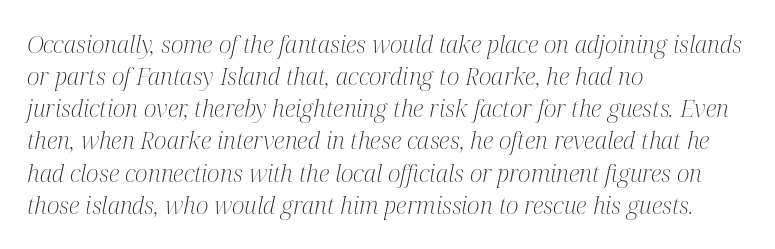
Q: Is the text bold? A: No.
Q: Is the text italic (slanted)? A: Yes, it leans right by about 12 degrees.
Q: Is the text underlined? A: No.
Q: How is the paragraph aligned? A: Left-aligned.
Q: Is the spacing between letters normal or unusually wide? A: Normal.
Q: Is the spacing between lines tight, normal or loose? A: Normal.
